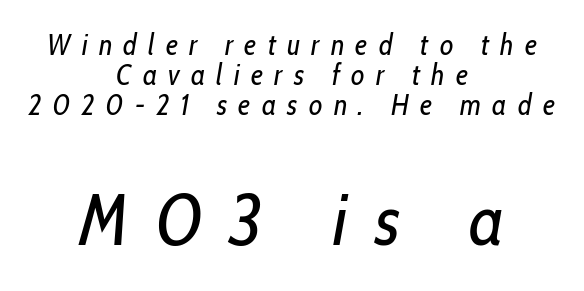
Q: Is the text bold? A: No.
Q: Is the text italic (slanted)? A: Yes, it leans right by about 10 degrees.
Q: Is the text underlined? A: No.
Q: How is the paragraph aligned? A: Centered.
Q: Is the spacing between letters normal or unusually wide? A: Unusually wide.
Q: Is the spacing between lines tight, normal or loose? A: Tight.
Q: Which block of text is set in a larger size, the first (top) or the second (bottom)? A: The second (bottom) one.
Q: Width (condensed, normal, or wide)? A: Condensed.
Q: Stroke contrast? A: Low.
Q: x-height? A: Medium.
Q: Monospaced? A: No.
